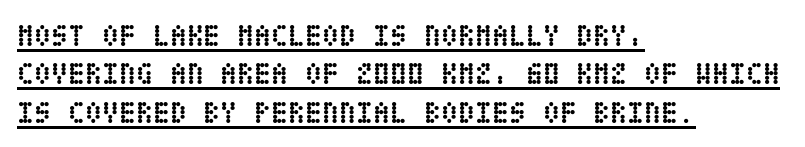
{"italic": "no", "bold": "yes", "weight": "semibold", "width": "condensed", "stroke_contrast": "low", "x_height": "large", "underline": "yes", "align": "left", "line_spacing_ratio": 1.24, "letter_spacing": "normal", "letter_spacing_em": 0.0, "glyph_px": 31}
